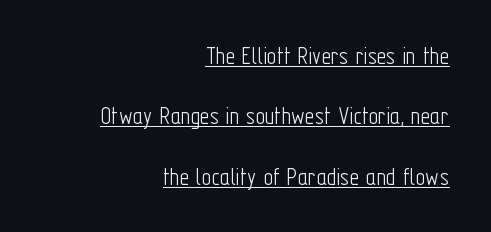
The image shows 26 px text type, upright; set right-aligned, loose line spacing (2.32x), normal letter spacing, underlined.
